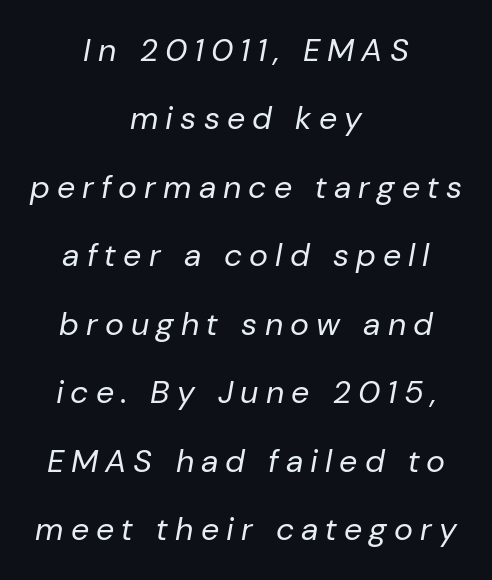
Q: Is the text bold? A: No.
Q: Is the text italic (slanted)? A: Yes, it leans right by about 10 degrees.
Q: Is the text underlined? A: No.
Q: How is the paragraph aligned? A: Centered.
Q: Is the spacing between letters normal or unusually wide? A: Unusually wide.
Q: Is the spacing between lines tight, normal or loose? A: Loose.
Q: Width (condensed, normal, or wide)? A: Normal.
Q: Stroke contrast? A: Low.
Q: x-height? A: Medium.
Q: Monospaced? A: No.
